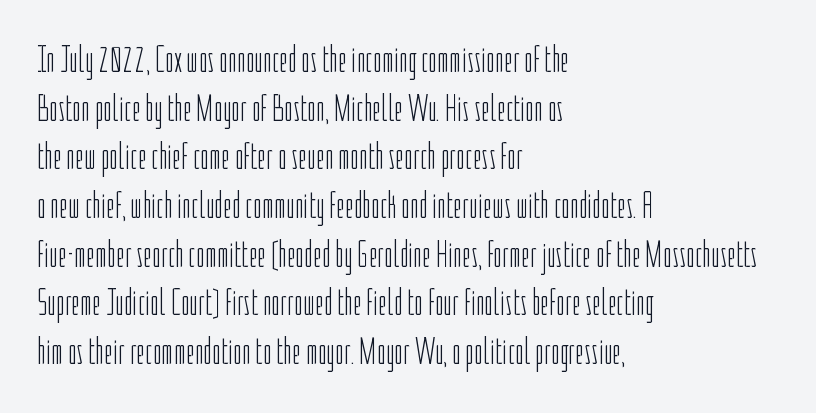
The image shows 38 px light, condensed sans-serif type, upright; set left-aligned, normal line spacing (1.28x), normal letter spacing, not underlined; low stroke contrast and a medium x-height.
